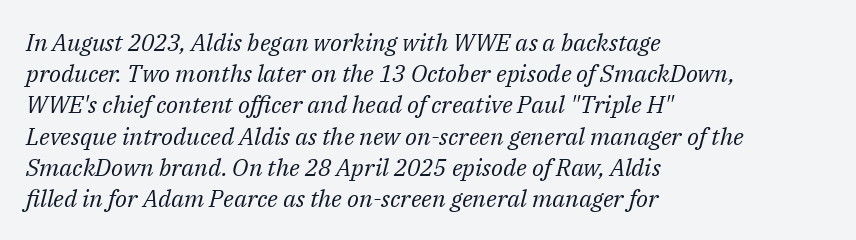
{"italic": "yes", "lean": "right", "slant_degrees": 14, "bold": "no", "underline": "no", "align": "left", "line_spacing": "normal", "line_spacing_ratio": 1.3, "letter_spacing": "normal", "letter_spacing_em": 0.0, "glyph_px": 24}
